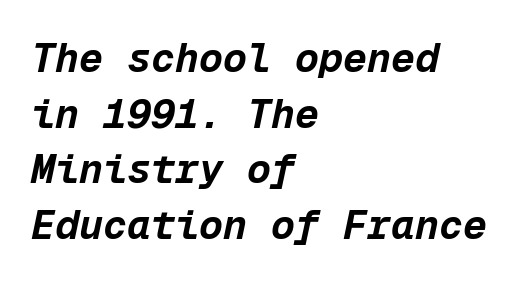
The letters sit at their default tracking, neither squeezed nor spread. The rag falls on the right side of this text block. Notice how the stems are inclined rather than vertical — that's the hallmark of italics. As a designer I'd log this as weight 700, bold. This rendering features lettering with no underline.
